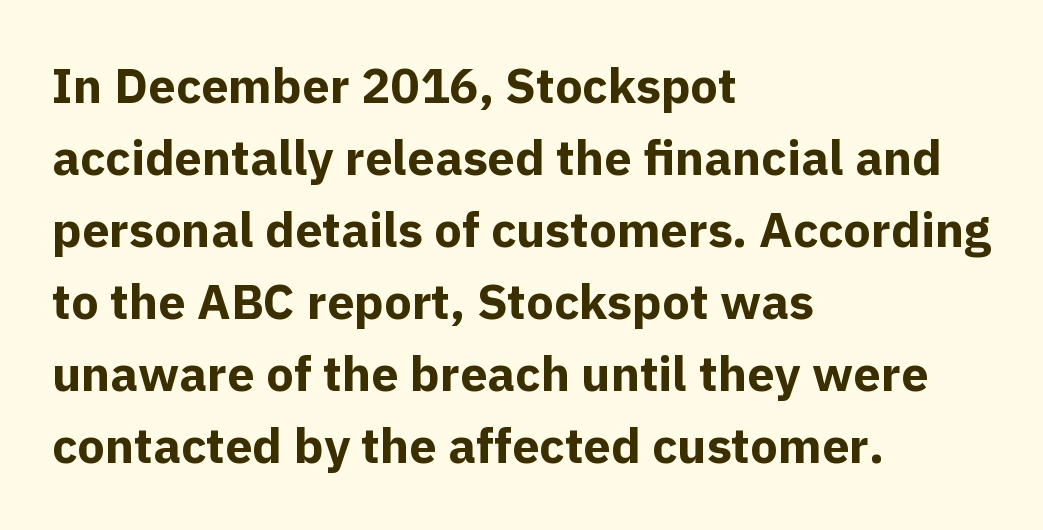
{"serif": "no", "italic": "no", "bold": "yes", "weight": "bold", "width": "normal", "x_height": "medium", "monospaced": "no", "underline": "no", "align": "left", "line_spacing": "normal", "line_spacing_ratio": 1.47, "letter_spacing": "normal", "letter_spacing_em": 0.0, "glyph_px": 49}
